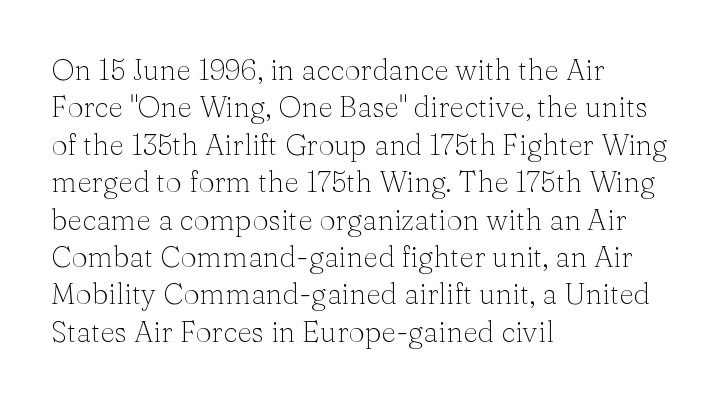
Regular leading. A typesetter would call this zero additional tracking. The specimen omits any rule beneath the text block's lines. The face looks like a standard text weight, possibly lighter.
